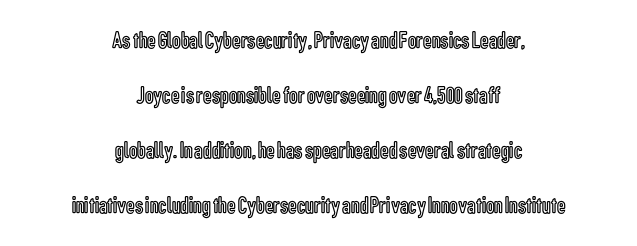
Italic? Not at all — the glyphs are vertical. These lines stand farther apart than default settings would place them. Observe the ordinary spacing: letters are neighbours, not strangers. The strip under each line holds only bare page. Where is the straight margin? There isn't one; the lines are centered.
